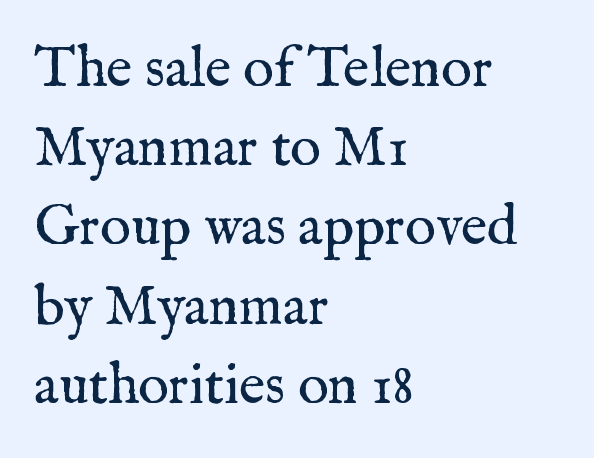
The image shows 57 px regular-weight serif type, upright; set left-aligned, normal line spacing (1.39x), normal letter spacing, not underlined; medium stroke contrast and a medium x-height.
